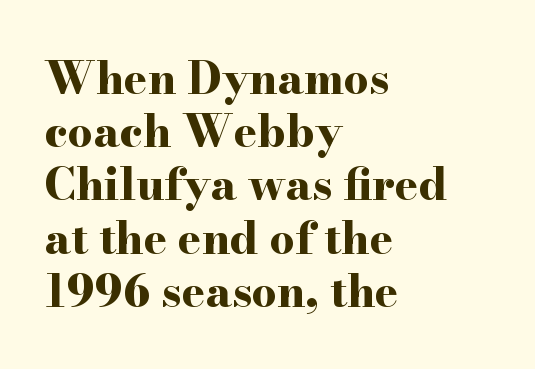
A dark, heavy texture on the line: the type is bold. Unlike a clean sans, this face finishes its strokes with serifs. Casual observation: everything's shoved over to the left. Honestly, there is no underline to notice here at all. How are the letters spaced? Ordinarily, with no added tracking.
